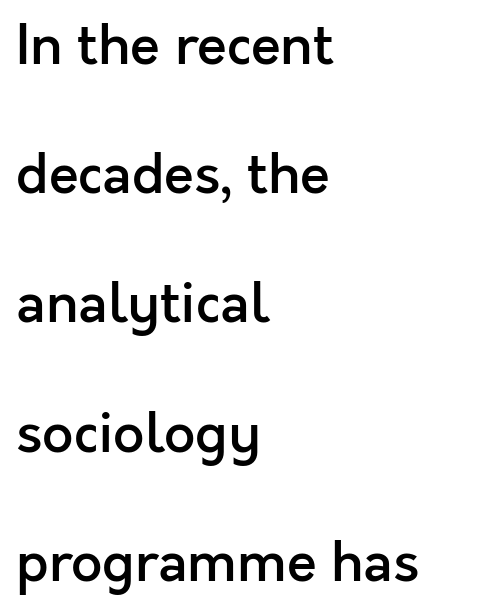
The lines in this sample share a left origin and differ only in where they stop. Only glyphs here, with clear space below each row. The typeface chosen for these lines omits serifs. Caption: standard tracking, unaltered.
